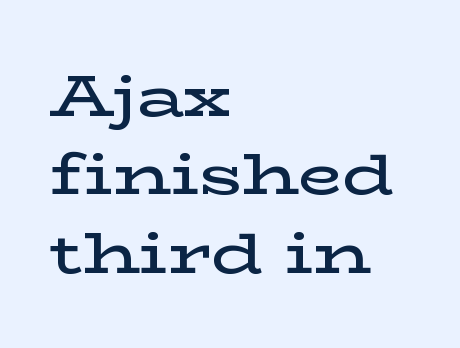
Are there feet on the stems? There are — it's a serif. Italic: no, the glyphs are upright roman. This sample is left-justified, so line endings fall wherever the words run out. Inter-character spacing is left at the font's built-in metrics. Normally led — the rows are evenly, conventionally spaced.
